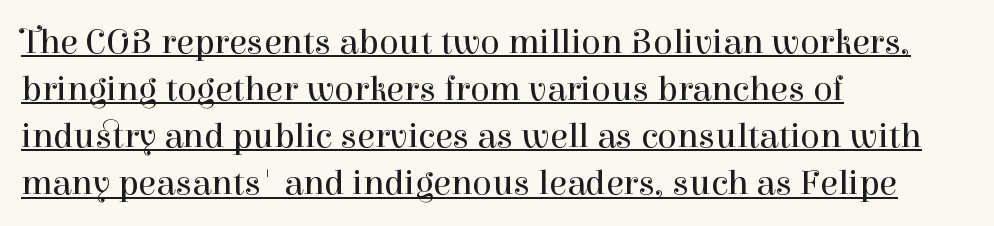
{"serif": "yes", "italic": "no", "bold": "no", "weight": "regular", "width": "normal", "stroke_contrast": "high", "x_height": "medium", "monospaced": "no", "underline": "yes", "align": "left", "line_spacing": "normal", "line_spacing_ratio": 1.31, "letter_spacing": "normal", "letter_spacing_em": 0.0, "glyph_px": 36}
